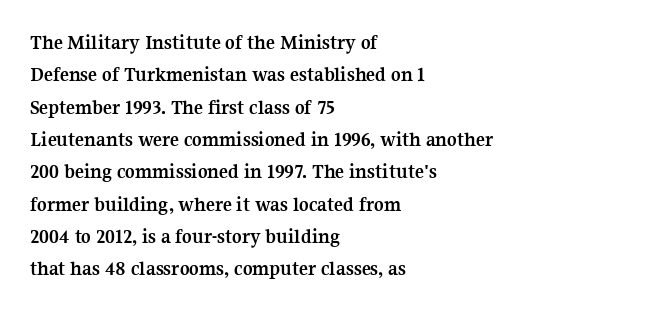
{"italic": "no", "bold": "yes", "underline": "no", "align": "left", "line_spacing": "normal", "line_spacing_ratio": 1.54, "letter_spacing": "normal", "letter_spacing_em": 0.0, "glyph_px": 21}
